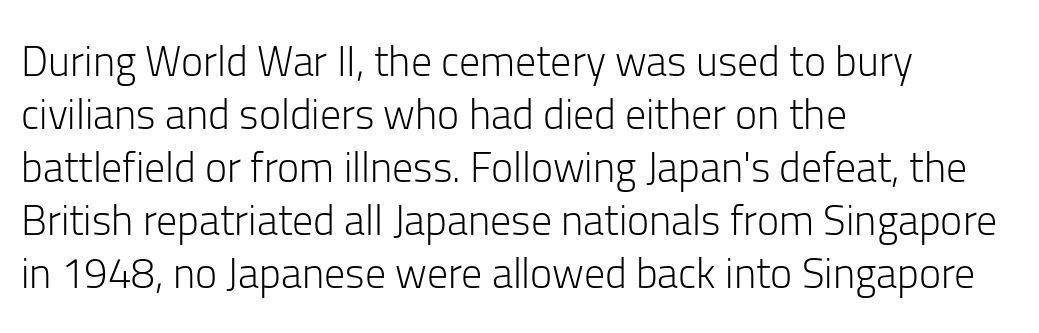
{"serif": "no", "italic": "no", "bold": "no", "weight": "light", "width": "normal", "stroke_contrast": "low", "x_height": "medium", "monospaced": "no", "underline": "no", "align": "left", "line_spacing": "normal", "line_spacing_ratio": 1.26, "letter_spacing": "normal", "letter_spacing_em": 0.0, "glyph_px": 42}
